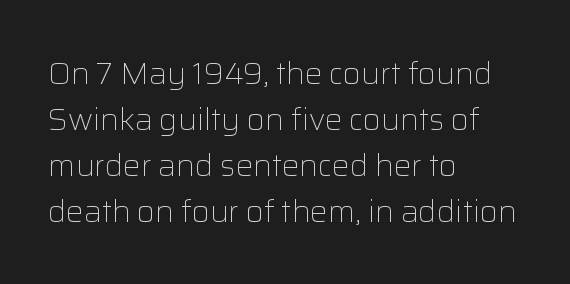
The image shows 31 px light sans-serif type, upright; set left-aligned, normal line spacing (1.48x), normal letter spacing, not underlined; low stroke contrast and a medium x-height.
